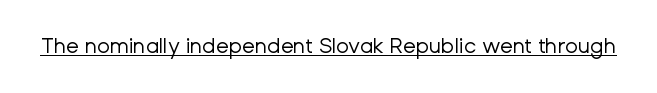
Q: Is the text bold? A: No.
Q: Is the text italic (slanted)? A: No, it is upright.
Q: Is the text underlined? A: Yes.
Q: Is the spacing between letters normal or unusually wide? A: Normal.
